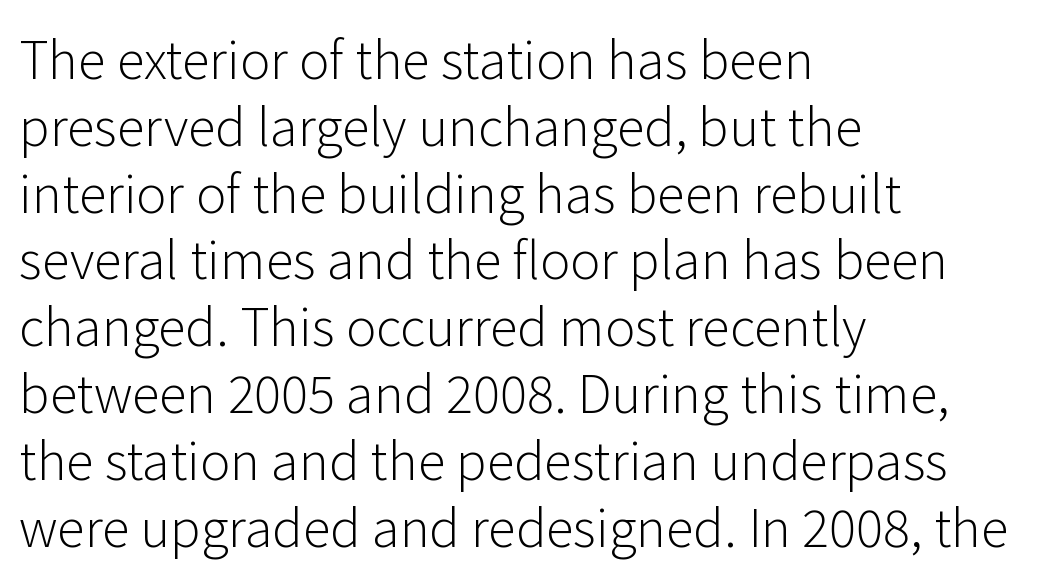
No feet cap the strokes, marking this as sans-serif type. In CSS terms this would be text-align: left. Students, note that the glyphs here touch the page at normal intervals. Posture: vertical. Nobody drew a line under any word here. The passage shown is typed in a proportional face where columns would drift.
